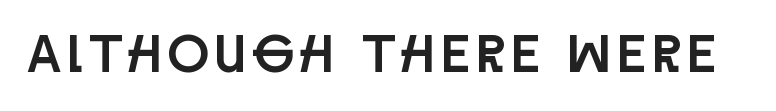
{"serif": "no", "italic": "no", "width": "condensed", "stroke_contrast": "low", "x_height": "large", "monospaced": "no", "underline": "no", "glyph_px": 54}
